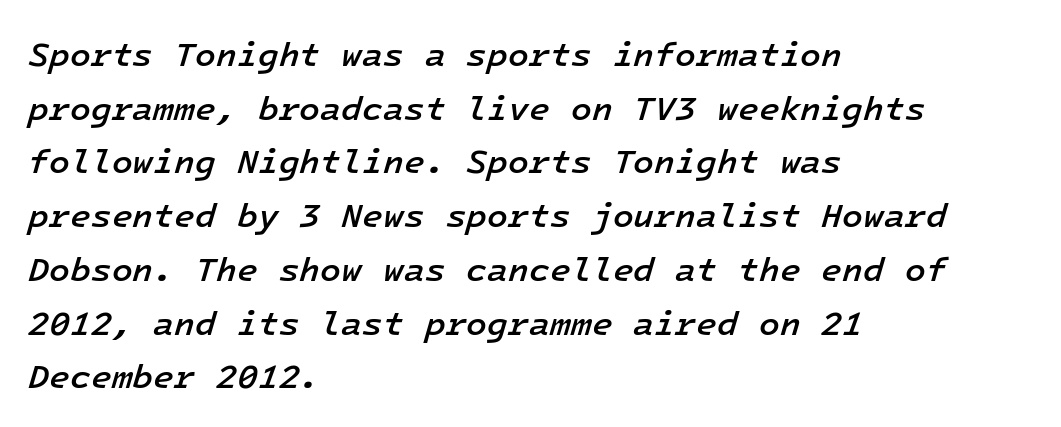
The image shows 34 px semibold type, italic (leaning right), monospaced; set left-aligned, normal line spacing (1.58x), normal letter spacing, not underlined; low stroke contrast and a medium x-height.
